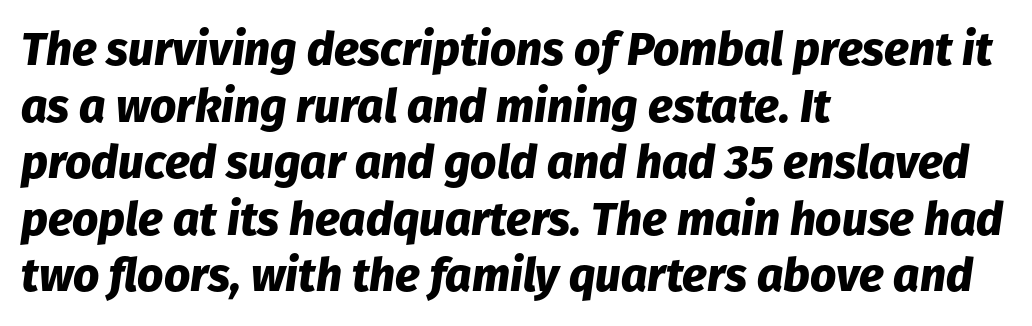
The typesetting leans heavy: a genuine bold. Is the type slanted? Yes — the strokes lean at a clear angle. Where is the straight margin? On the left. Spacing verdict: proportional, widths tailored to each character. Descenders hang freely into open space. Letter spacing: default.
